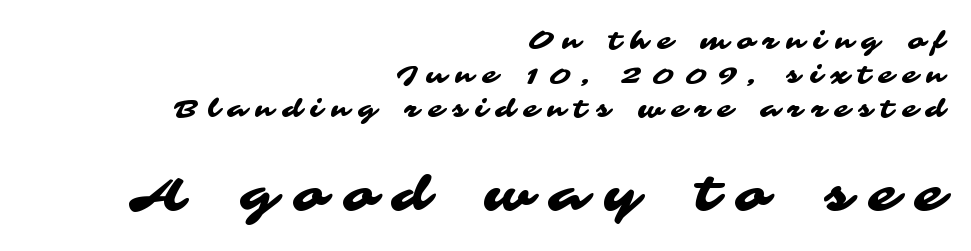
Q: Is the typeface a serif or a sans-serif typeface? A: Sans-serif.
Q: Is the text underlined? A: No.
Q: How is the paragraph aligned? A: Right-aligned.
Q: Is the spacing between letters normal or unusually wide? A: Unusually wide.
Q: Is the spacing between lines tight, normal or loose? A: Normal.
Q: Which block of text is set in a larger size, the first (top) or the second (bottom)? A: The second (bottom) one.
Q: Width (condensed, normal, or wide)? A: Wide.
Q: Stroke contrast? A: Medium.
Q: x-height? A: Medium.
Q: Monospaced? A: No.
